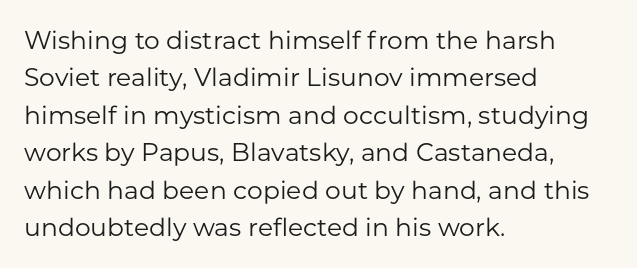
The image shows 25 px text type, upright; set left-aligned, normal line spacing (1.5x), normal letter spacing, not underlined.
